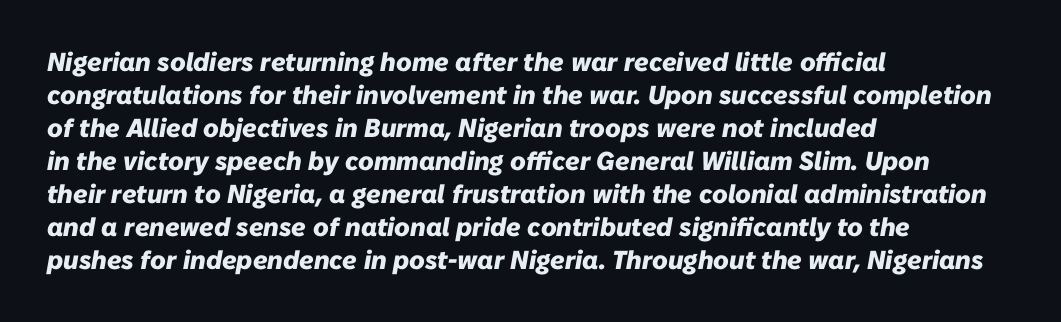
The image shows 26 px bold type, italic (leaning right); set left-aligned, normal line spacing (1.27x), normal letter spacing, not underlined.
